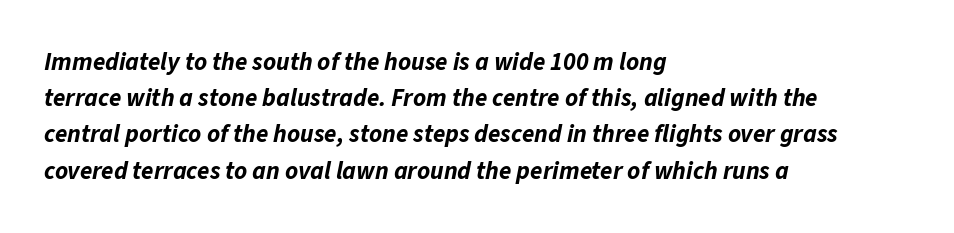
Q: Is the text bold? A: Yes.
Q: Is the text italic (slanted)? A: Yes, it leans right by about 11 degrees.
Q: Is the text underlined? A: No.
Q: How is the paragraph aligned? A: Left-aligned.
Q: Is the spacing between letters normal or unusually wide? A: Normal.
Q: Is the spacing between lines tight, normal or loose? A: Normal.
